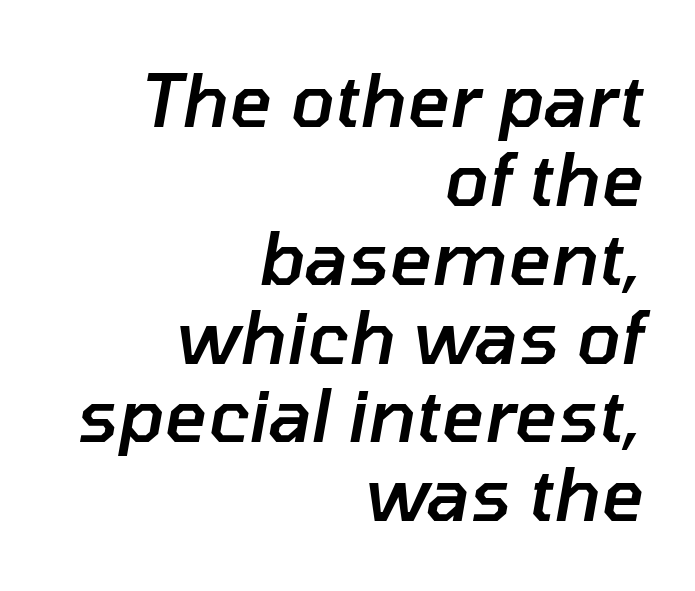
{"italic": "yes", "lean": "right", "slant_degrees": 10, "bold": "semi", "weight": "semibold", "width": "normal", "stroke_contrast": "low", "x_height": "medium", "monospaced": "no", "underline": "no", "align": "right", "line_spacing": "tight", "line_spacing_ratio": 1.08, "letter_spacing": "normal", "letter_spacing_em": 0.0, "glyph_px": 73}
